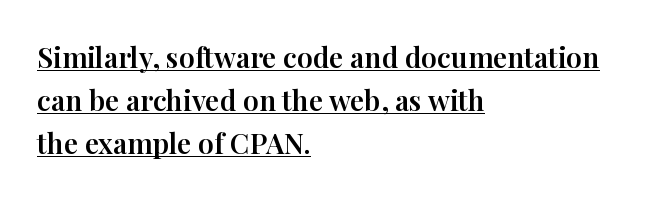
All the whitespace from short lines collects on the right. Quick note: interline space is typical. The type is set solid horizontally, with unmodified tracking. A typographer would call this underscored text. The specimen reads as upright at a glance.
